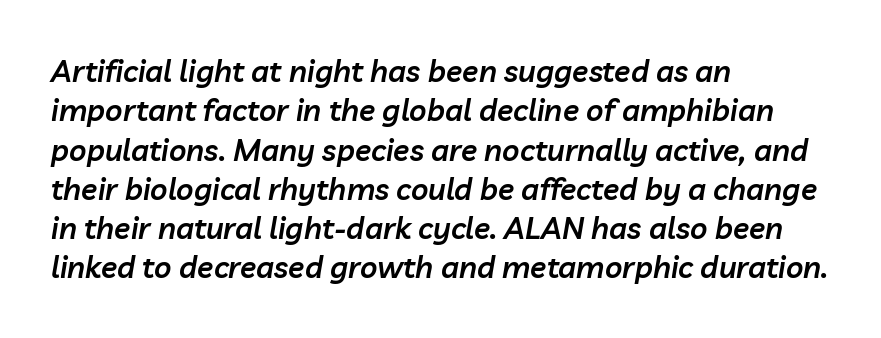
{"italic": "yes", "lean": "right", "slant_degrees": 10, "bold": "semi", "weight": "semibold", "width": "normal", "stroke_contrast": "low", "x_height": "medium", "monospaced": "no", "underline": "no", "align": "left", "line_spacing": "normal", "line_spacing_ratio": 1.31, "letter_spacing": "normal", "letter_spacing_em": 0.0, "glyph_px": 30}
